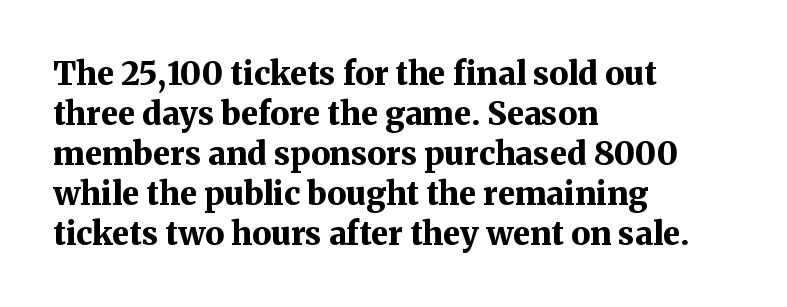
The face used here is proportionally spaced, like ordinary book or web type. These lines were composed using upright roman letters. Plain, unruled lines of type. The face used here is rendered with its standard letterfit.
